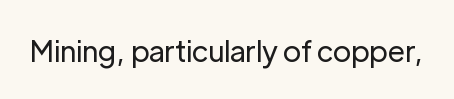
The image shows 29 px regular-weight sans-serif type, upright; set normal letter spacing, not underlined; low stroke contrast and a medium x-height.
